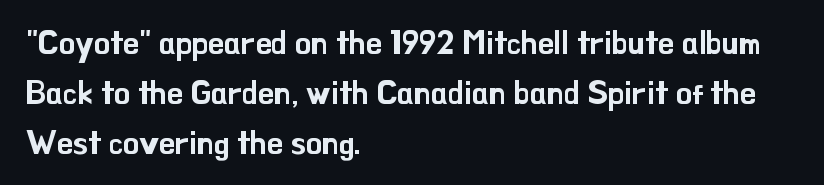
The image shows 32 px sans-serif type, upright; set left-aligned, normal line spacing (1.56x), normal letter spacing, not underlined; low stroke contrast and a small x-height.
